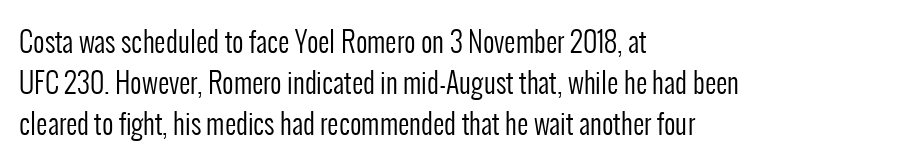
Q: Is the text bold? A: No.
Q: Is the text italic (slanted)? A: No, it is upright.
Q: Is the typeface a serif or a sans-serif typeface? A: Sans-serif.
Q: Is the text underlined? A: No.
Q: How is the paragraph aligned? A: Left-aligned.
Q: Is the spacing between letters normal or unusually wide? A: Normal.
Q: Is the spacing between lines tight, normal or loose? A: Normal.
Q: Width (condensed, normal, or wide)? A: Condensed.
Q: Stroke contrast? A: Low.
Q: x-height? A: Medium.
Q: Monospaced? A: No.
